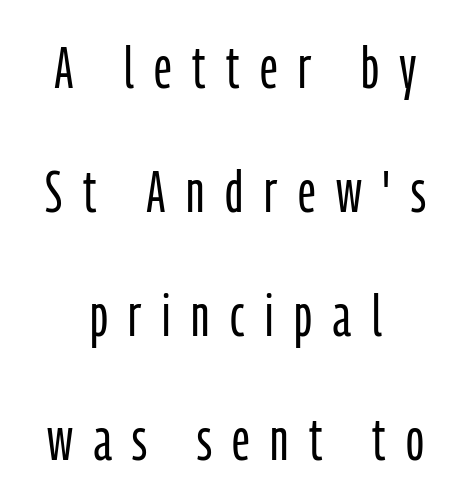
Q: Is the text bold? A: No.
Q: Is the text italic (slanted)? A: No, it is upright.
Q: Is the typeface a serif or a sans-serif typeface? A: Sans-serif.
Q: Is the text underlined? A: No.
Q: How is the paragraph aligned? A: Centered.
Q: Is the spacing between letters normal or unusually wide? A: Unusually wide.
Q: Is the spacing between lines tight, normal or loose? A: Loose.
Q: Width (condensed, normal, or wide)? A: Condensed.
Q: Stroke contrast? A: Low.
Q: x-height? A: Medium.
Q: Monospaced? A: No.
